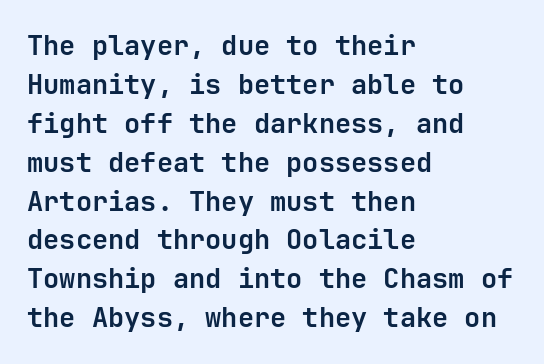
The image shows 27 px bold type, upright; set left-aligned, normal line spacing (1.44x), normal letter spacing, not underlined.
